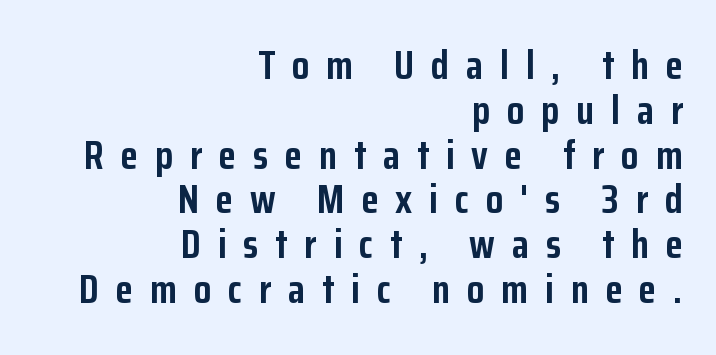
No word sits above an underline. The block of text is dense from top to bottom, with scant space between rows. The line texture is sparse and dotted thanks to wide tracking. This is sans-serif lettering, the kind often seen on screens and signage. Character widths vary here, with narrow letters taking less room than wide ones.
